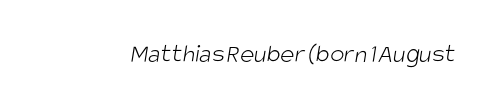
Q: Is the text bold? A: No.
Q: Is the text underlined? A: No.
Q: Is the spacing between letters normal or unusually wide? A: Normal.
